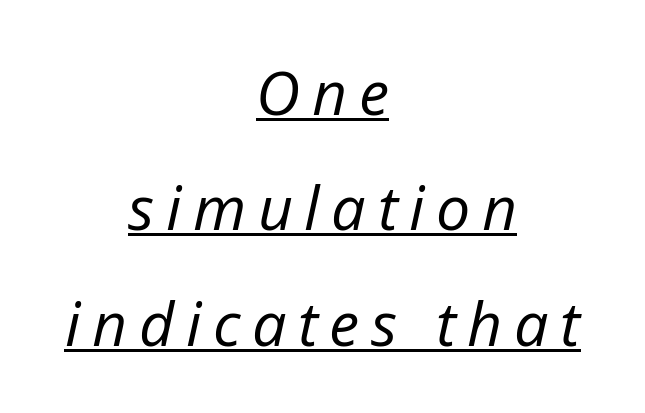
The rendering uses natural spacing where letterforms have individual widths. One-word summary of the alignment: center. It's the slanting kind of type. The rendering uses the underline text-decoration. Each stroke keeps to a modest, everyday thickness or less.
